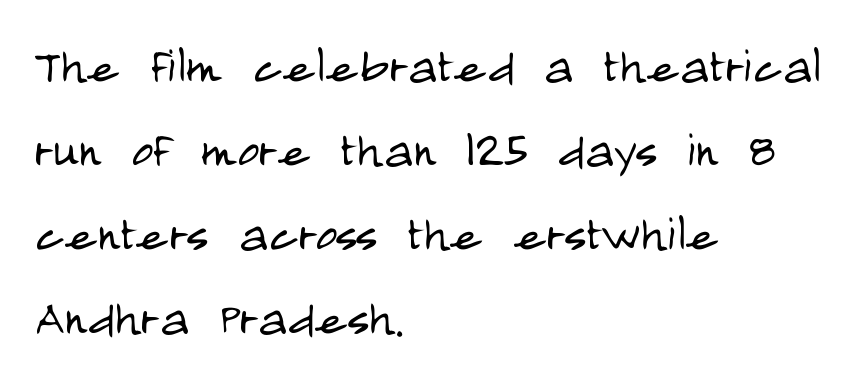
{"serif": "no", "italic": "no", "bold": "no", "weight": "light", "width": "condensed", "stroke_contrast": "low", "x_height": "large", "monospaced": "no", "underline": "no", "align": "left", "line_spacing": "normal", "line_spacing_ratio": 1.4, "letter_spacing": "normal", "letter_spacing_em": 0.0, "glyph_px": 60}
